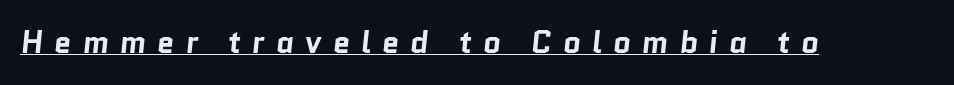
Q: Is the text bold? A: Yes.
Q: Is the typeface a serif or a sans-serif typeface? A: Sans-serif.
Q: Is the text underlined? A: Yes.
Q: Is the spacing between letters normal or unusually wide? A: Unusually wide.
Q: Width (condensed, normal, or wide)? A: Normal.
Q: Stroke contrast? A: Low.
Q: x-height? A: Medium.
Q: Monospaced? A: No.
